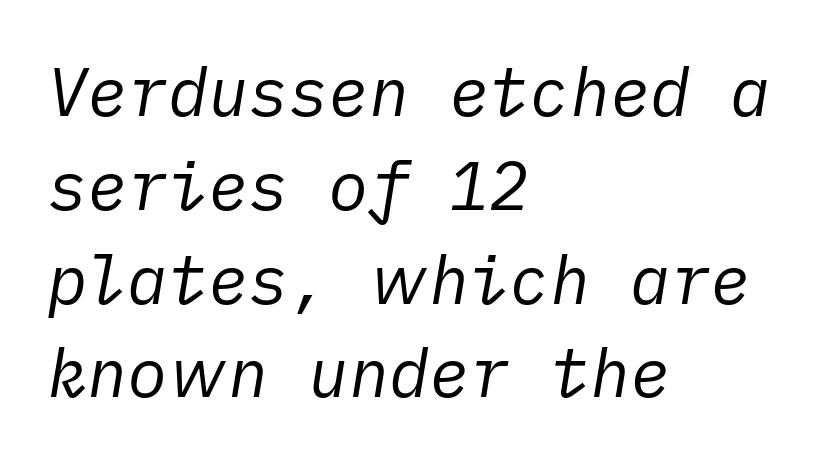
{"italic": "yes", "lean": "right", "slant_degrees": 10, "bold": "no", "weight": "regular", "width": "normal", "stroke_contrast": "low", "x_height": "medium", "underline": "no", "align": "left", "line_spacing": "normal", "line_spacing_ratio": 1.4, "letter_spacing": "normal", "letter_spacing_em": 0.0, "glyph_px": 67}
